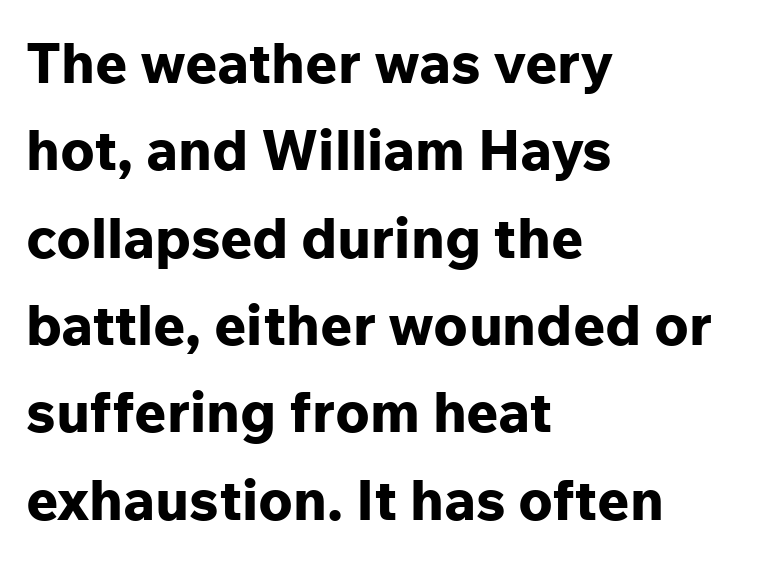
Its strokes are broad and dark, the hallmark of bold type. What kind of face is this? One without serifs — a sans. The space directly below the letters is spotless. Does the lettering tilt? It doesn't — this is upright. There is no visible air inserted between adjacent glyphs. The letters advance in unequal steps, a hallmark of proportional type.
